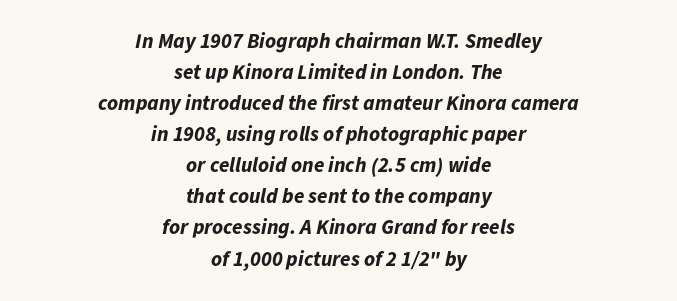
The image shows 21 px bold type, italic (leaning right); set centered, normal line spacing (1.48x), normal letter spacing, not underlined.
